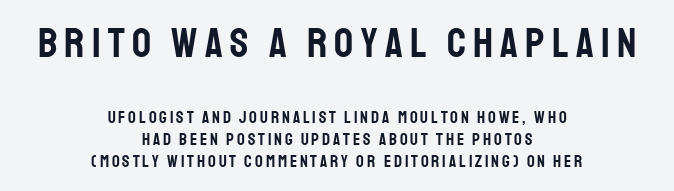
The image shows 42 px condensed sans-serif type, upright; set centered, normal line spacing (1.31x), not underlined; the first (top) block is 2.47x larger; low stroke contrast and a large x-height.
